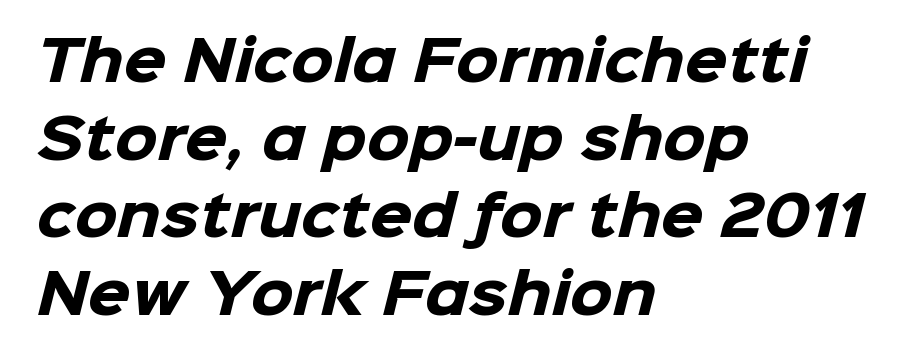
{"serif": "no", "bold": "yes", "weight": "heavy", "width": "normal", "stroke_contrast": "low", "x_height": "medium", "monospaced": "no", "underline": "no", "align": "left", "line_spacing": "normal", "line_spacing_ratio": 1.41, "letter_spacing": "normal", "letter_spacing_em": 0.0, "glyph_px": 55}
